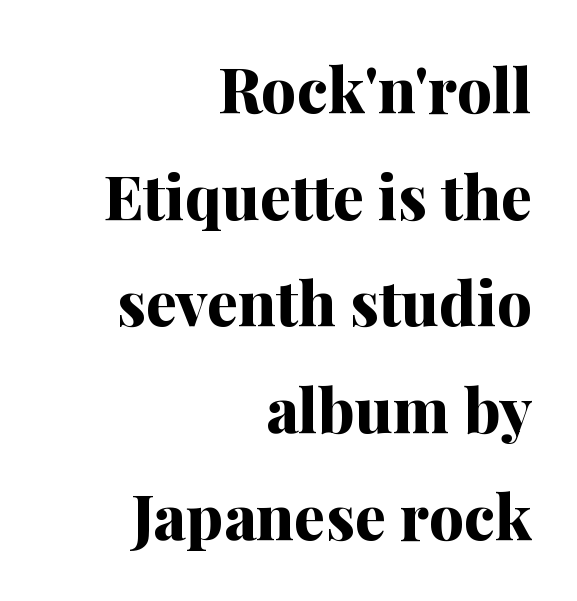
{"serif": "yes", "italic": "no", "bold": "yes", "weight": "bold", "width": "normal", "stroke_contrast": "medium", "x_height": "medium", "monospaced": "no", "underline": "no", "align": "right", "line_spacing_ratio": 1.72, "letter_spacing": "normal", "letter_spacing_em": 0.0, "glyph_px": 62}
